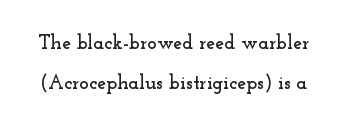
Q: Is the text italic (slanted)? A: No, it is upright.
Q: Is the text underlined? A: No.
Q: Is the spacing between letters normal or unusually wide? A: Normal.
Q: Is the spacing between lines tight, normal or loose? A: Loose.
